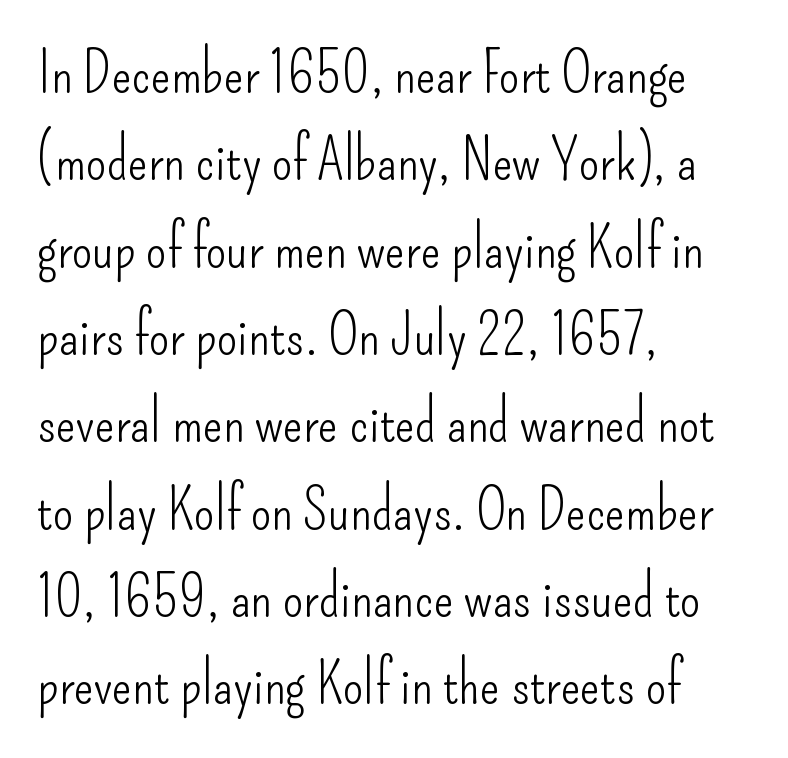
Classification — sans serif. The type is set solid horizontally, with unmodified tracking. Each letter keeps its own natural width here, so spacing adapts to shape. Normally led — the rows are evenly, conventionally spaced. A clean baseline with only descenders dipping below it. Rendered with straight, roman letterforms.
